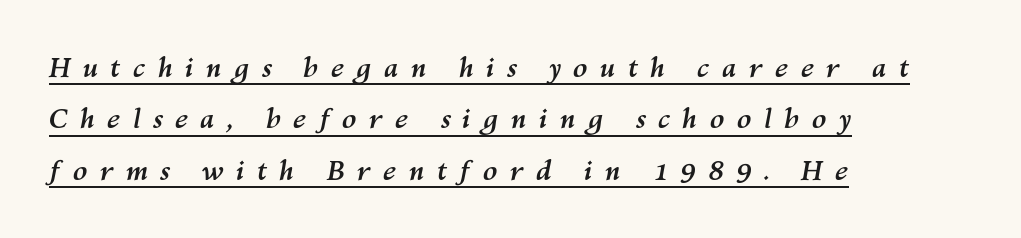
{"italic": "yes", "lean": "right", "slant_degrees": 10, "bold": "yes", "underline": "yes", "align": "left", "line_spacing": "loose", "line_spacing_ratio": 1.9, "letter_spacing": "wide", "letter_spacing_em": 0.44, "glyph_px": 27}
